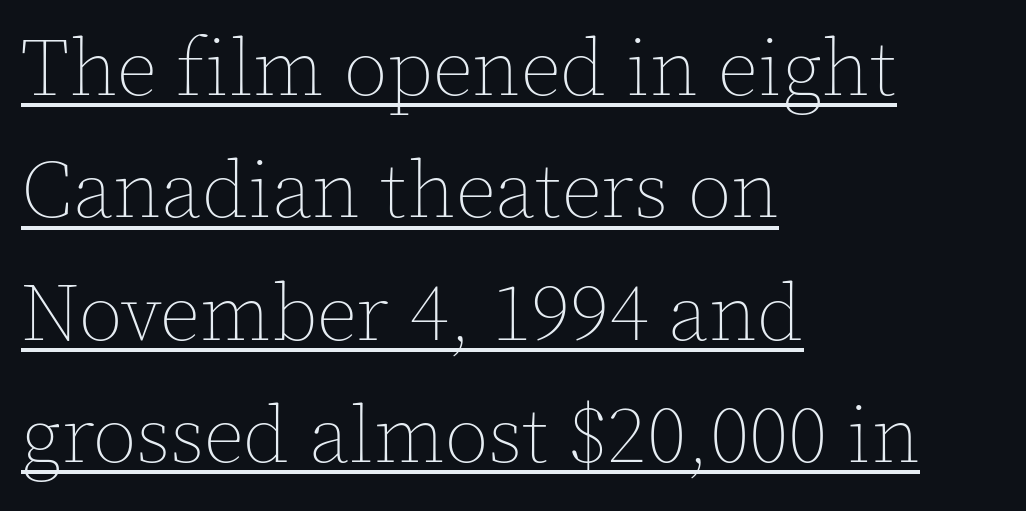
Q: Is the text bold? A: No.
Q: Is the text italic (slanted)? A: No, it is upright.
Q: Is the text underlined? A: Yes.
Q: How is the paragraph aligned? A: Left-aligned.
Q: Is the spacing between letters normal or unusually wide? A: Normal.
Q: Is the spacing between lines tight, normal or loose? A: Normal.
Q: Width (condensed, normal, or wide)? A: Normal.
Q: x-height? A: Medium.
Q: Monospaced? A: No.
